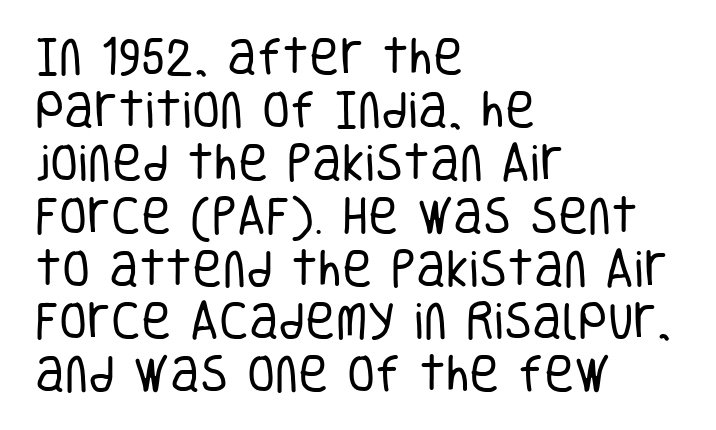
{"serif": "no", "italic": "no", "bold": "no", "weight": "regular", "width": "condensed", "stroke_contrast": "low", "x_height": "large", "monospaced": "no", "underline": "no", "align": "left", "line_spacing": "normal", "line_spacing_ratio": 1.29, "letter_spacing": "normal", "letter_spacing_em": 0.0, "glyph_px": 41}
